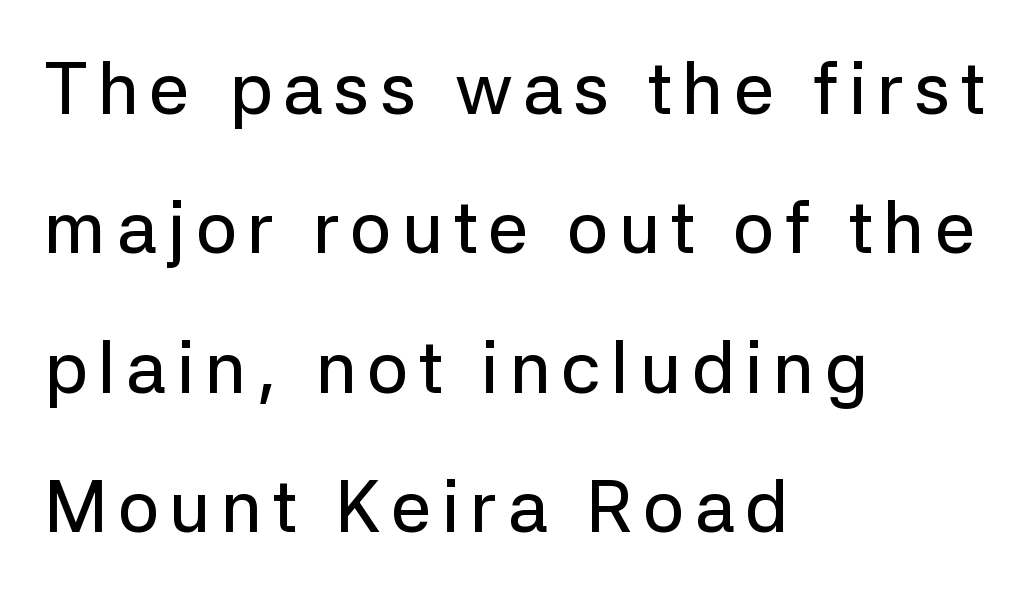
Q: Is the text italic (slanted)? A: No, it is upright.
Q: Is the typeface a serif or a sans-serif typeface? A: Sans-serif.
Q: Is the text underlined? A: No.
Q: How is the paragraph aligned? A: Left-aligned.
Q: Is the spacing between lines tight, normal or loose? A: Loose.
Q: Width (condensed, normal, or wide)? A: Normal.
Q: Stroke contrast? A: Low.
Q: x-height? A: Medium.
Q: Monospaced? A: No.
